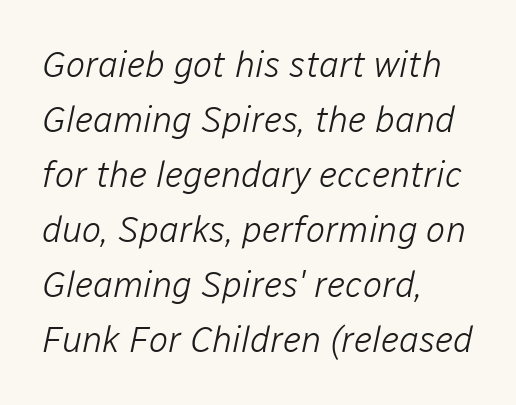
The image shows 36 px light type, italic (leaning right); set left-aligned, normal line spacing (1.53x), normal letter spacing, not underlined; low stroke contrast and a medium x-height.
